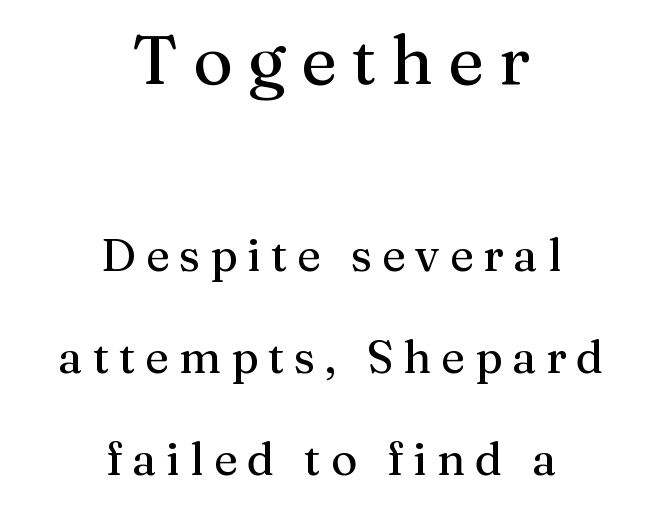
Q: Is the text italic (slanted)? A: No, it is upright.
Q: Is the typeface a serif or a sans-serif typeface? A: Serif.
Q: Is the text underlined? A: No.
Q: How is the paragraph aligned? A: Centered.
Q: Is the spacing between letters normal or unusually wide? A: Unusually wide.
Q: Is the spacing between lines tight, normal or loose? A: Loose.
Q: Which block of text is set in a larger size, the first (top) or the second (bottom)? A: The first (top) one.
Q: Width (condensed, normal, or wide)? A: Normal.
Q: Stroke contrast? A: Medium.
Q: x-height? A: Medium.
Q: Monospaced? A: No.
